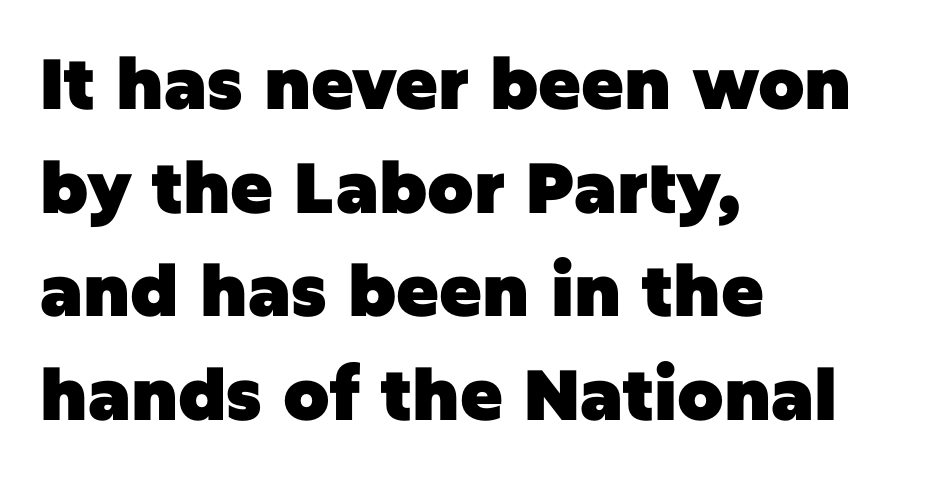
The image shows 71 px heavy sans-serif type, upright; set left-aligned, normal line spacing (1.46x), normal letter spacing, not underlined; low stroke contrast and a large x-height.
